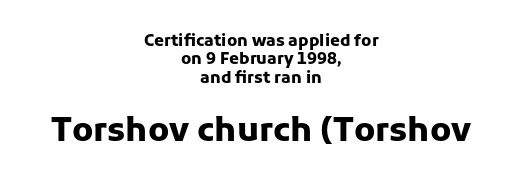
{"serif": "no", "italic": "no", "bold": "yes", "weight": "heavy", "width": "normal", "stroke_contrast": "low", "x_height": "medium", "monospaced": "no", "underline": "no", "align": "center", "line_spacing": "tight", "line_spacing_ratio": 1.15, "letter_spacing": "normal", "letter_spacing_em": 0.0, "larger_block": "second", "size_ratio": 2.06, "glyph_px": 33}
